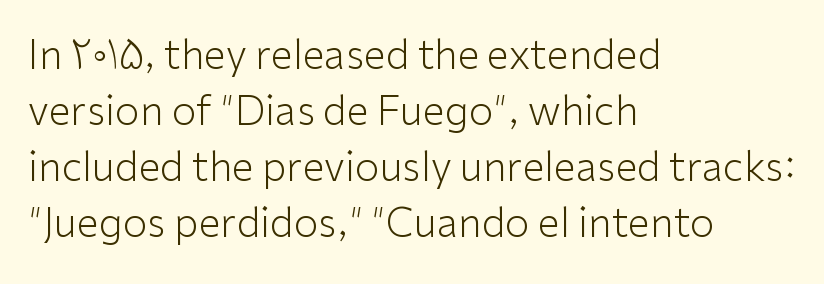
{"serif": "no", "italic": "no", "bold": "no", "weight": "light", "width": "normal", "stroke_contrast": "low", "x_height": "medium", "monospaced": "no", "underline": "no", "align": "left", "line_spacing": "normal", "line_spacing_ratio": 1.4, "letter_spacing": "normal", "letter_spacing_em": 0.0, "glyph_px": 40}
